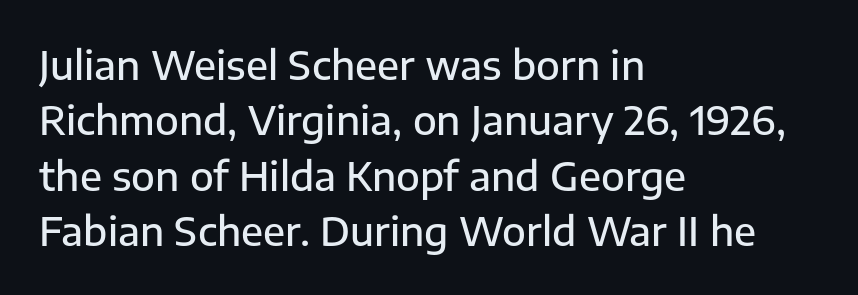
The string is rendered with underlining switched off. Emphasis by weight is partial: semibold. A typesetter would mark this as roman, not italic. The passage shown is typeset with a sans-serif family. Does the copy run flush right? No — it runs flush left.
